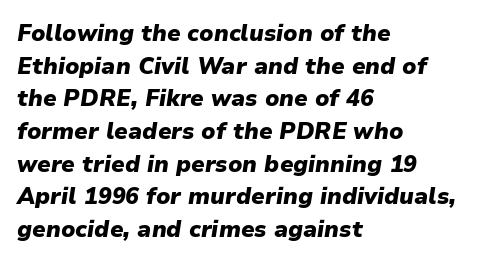
The image shows 23 px bold type, italic (leaning right); set left-aligned, normal line spacing (1.42x), normal letter spacing, not underlined.
